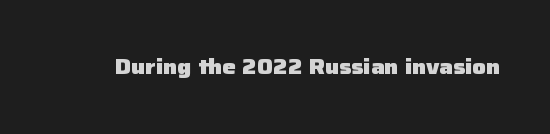
Q: Is the text bold? A: Yes.
Q: Is the text italic (slanted)? A: No, it is upright.
Q: Is the text underlined? A: No.
Q: Is the spacing between letters normal or unusually wide? A: Normal.
